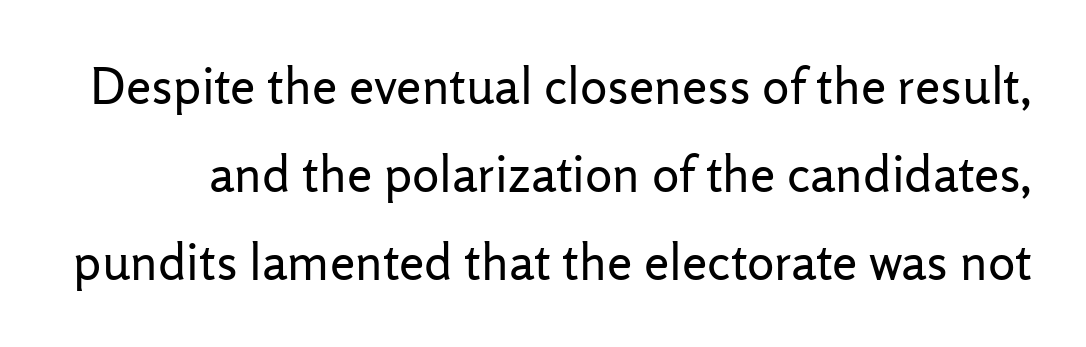
The rendering shows plain stroke endings on the letterforms — a sans-serif design. Just letters on the line, the space beneath them empty. Is there any slant? The stems are plumb. The letters sit at their default tracking, neither squeezed nor spread.
